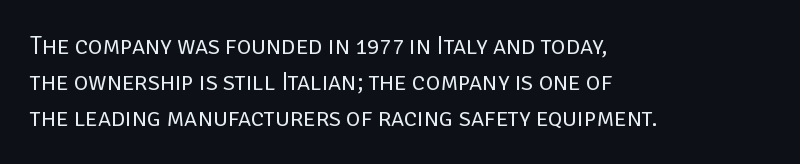
The image shows 25 px text type, upright; set left-aligned, normal line spacing (1.44x), normal letter spacing, not underlined.
